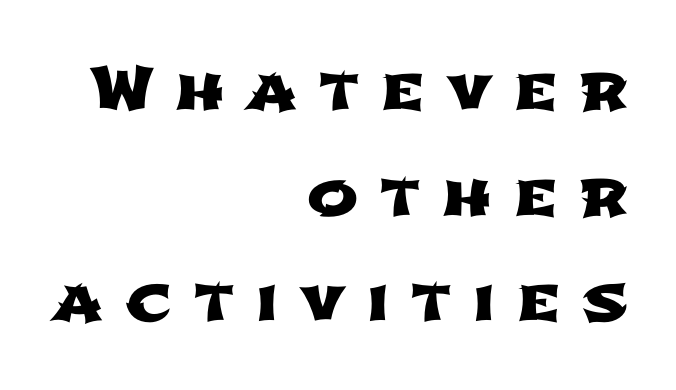
The setting favours the right margin, as signatures and pull-quotes sometimes do. The baseline area is clear. Short note: letters widely spaced. Typographically, this falls in the sans-serif category. This sample has the flowing, uneven cadence of proportional lettering.
